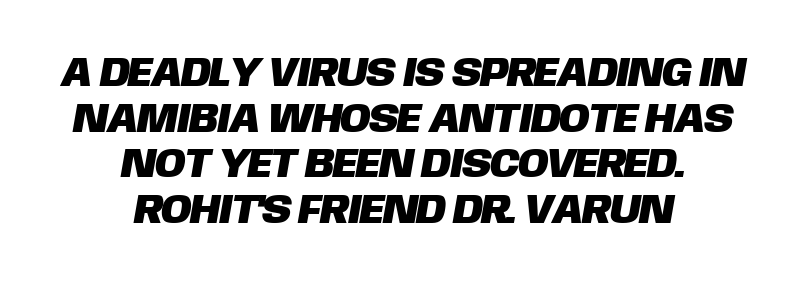
Q: Is the typeface a serif or a sans-serif typeface? A: Sans-serif.
Q: Is the text underlined? A: No.
Q: How is the paragraph aligned? A: Centered.
Q: Is the spacing between letters normal or unusually wide? A: Normal.
Q: Is the spacing between lines tight, normal or loose? A: Tight.
Q: Width (condensed, normal, or wide)? A: Normal.
Q: Stroke contrast? A: Low.
Q: x-height? A: Large.
Q: Monospaced? A: No.
